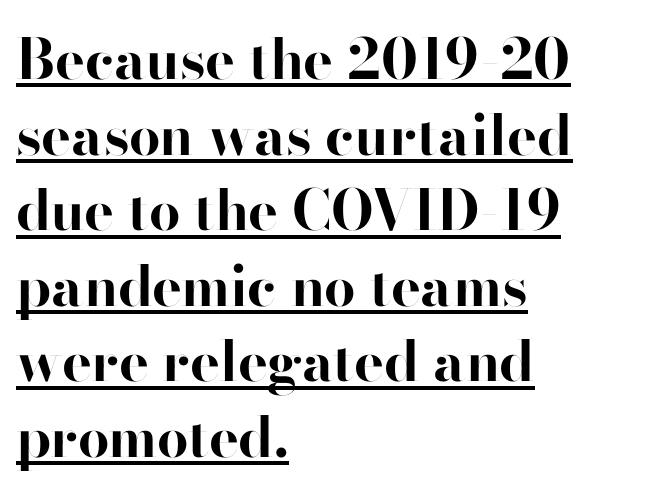
The rendering uses the underline text-decoration. Examine the stroke ends and you'll find no serifs. How are the letters spaced? Ordinarily, with no added tracking. What weight is shown? A full bold with thick strokes.
